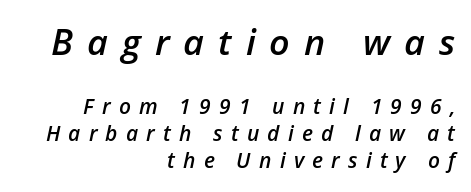
{"italic": "yes", "lean": "right", "slant_degrees": 12, "bold": "semi", "weight": "semibold", "width": "normal", "stroke_contrast": "low", "x_height": "medium", "monospaced": "no", "underline": "no", "align": "right", "line_spacing": "normal", "line_spacing_ratio": 1.29, "letter_spacing": "wide", "letter_spacing_em": 0.39, "larger_block": "first", "size_ratio": 1.71, "glyph_px": 36}
